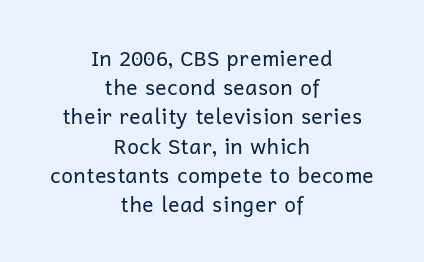
{"italic": "no", "bold": "no", "underline": "no", "align": "center", "line_spacing": "normal", "line_spacing_ratio": 1.39, "letter_spacing": "normal", "letter_spacing_em": 0.0, "glyph_px": 21}
